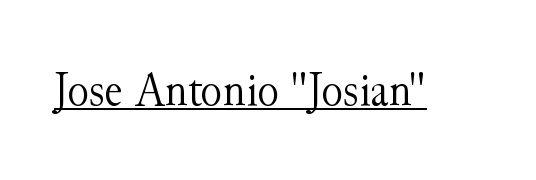
The image shows 50 px light serif type, upright; set normal letter spacing, underlined; medium stroke contrast and a small x-height.
